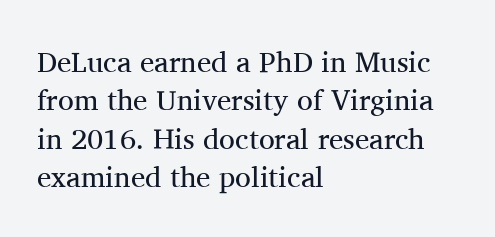
Interline gaps are of average width in this sample. Descender tails drop into unmarked territory. No chunkiness to these letters — they're not bold. These lines are set flush left with a ragged right edge.
